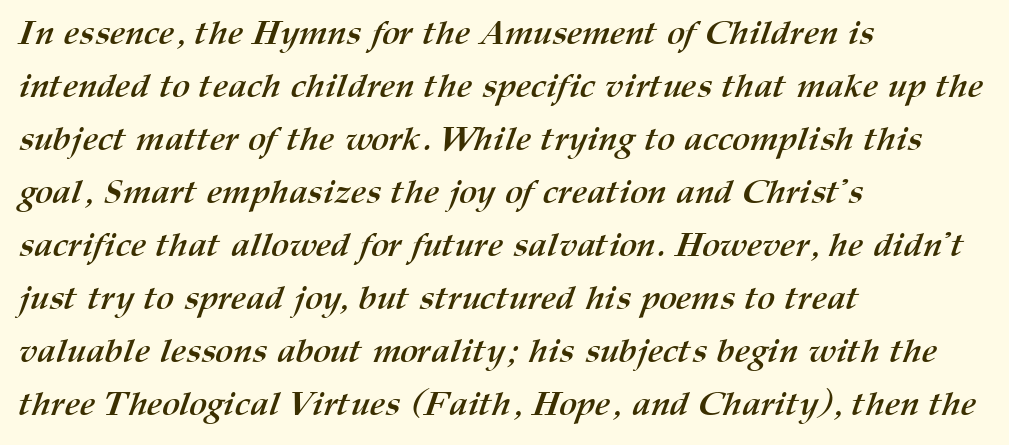
{"bold": "yes", "weight": "semibold", "width": "normal", "stroke_contrast": "medium", "x_height": "medium", "monospaced": "no", "underline": "no", "align": "left", "line_spacing": "normal", "line_spacing_ratio": 1.56, "letter_spacing": "normal", "letter_spacing_em": 0.0, "glyph_px": 34}
